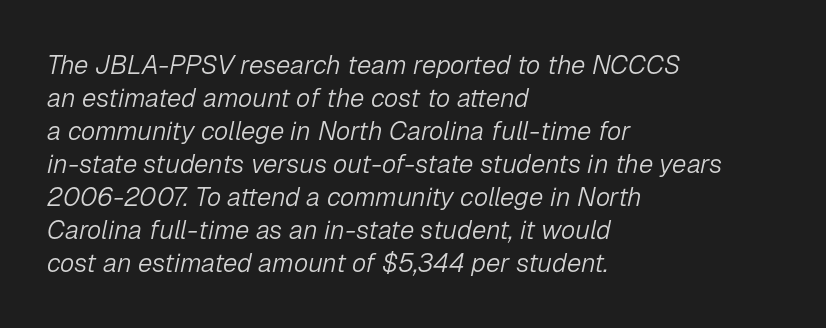
Ink coverage per letter is moderate at most. The rendering uses a moderate line-height, typical for paragraphs. The gap between lines stays unmarked. This rendering uses left alignment, leaving the right contour irregular. Here the glyphs are tracked normally, forming tight word shapes.
